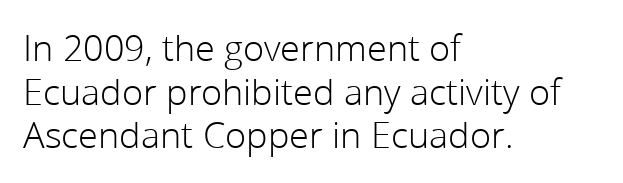
The image shows 36 px light sans-serif type, upright; set left-aligned, line spacing 1.21x, normal letter spacing, not underlined; low stroke contrast and a medium x-height.
